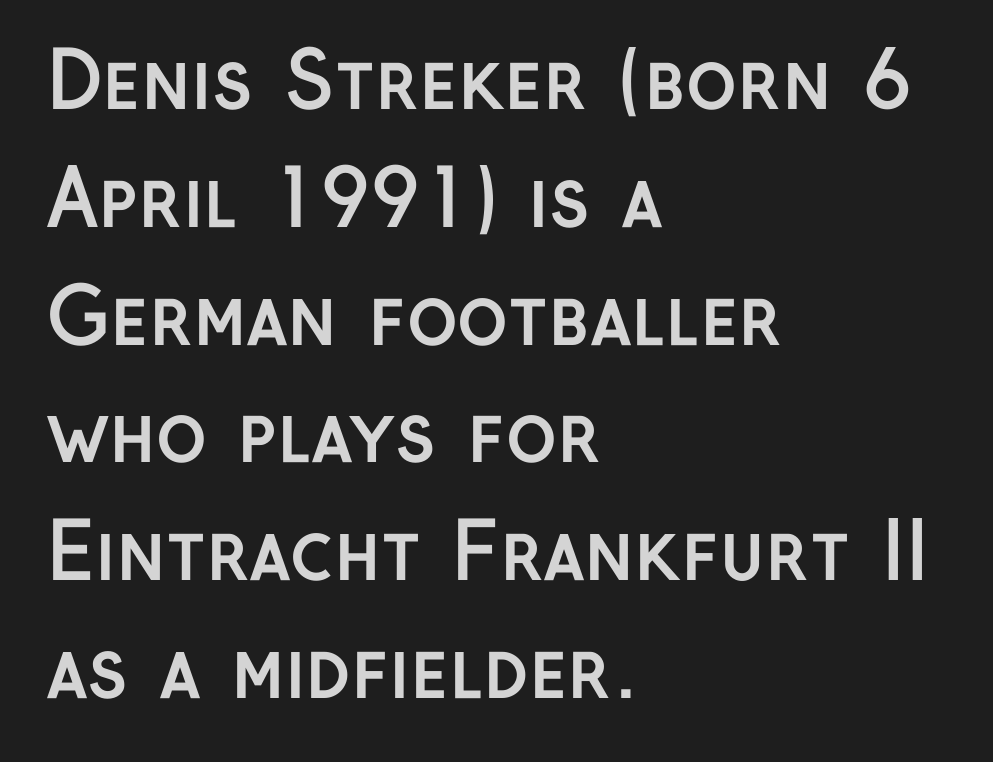
Q: Is the text bold? A: Yes.
Q: Is the text italic (slanted)? A: No, it is upright.
Q: Is the typeface a serif or a sans-serif typeface? A: Sans-serif.
Q: Is the text underlined? A: No.
Q: How is the paragraph aligned? A: Left-aligned.
Q: Is the spacing between letters normal or unusually wide? A: Normal.
Q: Is the spacing between lines tight, normal or loose? A: Normal.
Q: Width (condensed, normal, or wide)? A: Normal.
Q: Stroke contrast? A: Low.
Q: x-height? A: Medium.
Q: Monospaced? A: No.
